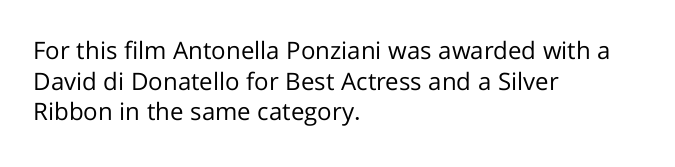
The image shows 24 px text type, upright; set left-aligned, normal line spacing (1.28x), normal letter spacing, not underlined.
